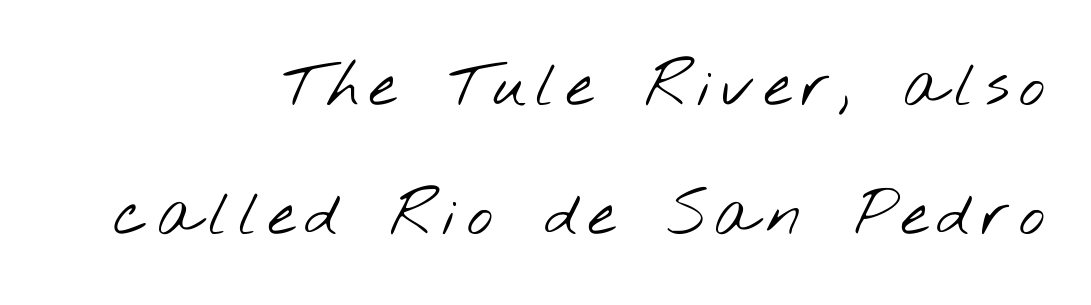
{"serif": "no", "bold": "no", "weight": "light", "width": "wide", "stroke_contrast": "low", "x_height": "small", "monospaced": "no", "underline": "no", "align": "right", "line_spacing": "loose", "line_spacing_ratio": 2.08, "glyph_px": 62}
